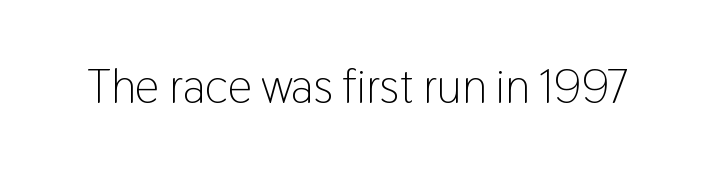
The image shows 48 px light, condensed sans-serif type, upright; set normal letter spacing, not underlined; low stroke contrast and a medium x-height.
